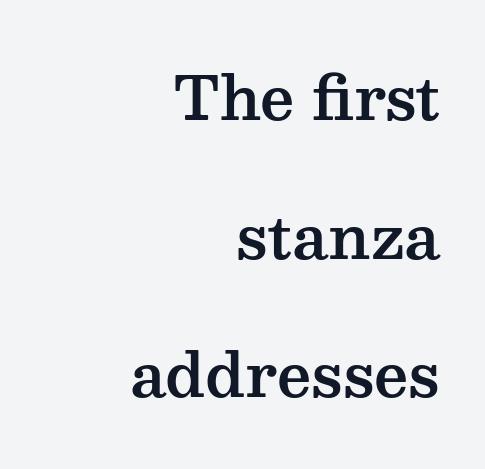
{"serif": "yes", "italic": "no", "width": "wide", "stroke_contrast": "medium", "x_height": "medium", "monospaced": "no", "underline": "no", "align": "right", "line_spacing": "loose", "line_spacing_ratio": 2.31, "letter_spacing": "normal", "letter_spacing_em": 0.0, "glyph_px": 60}
